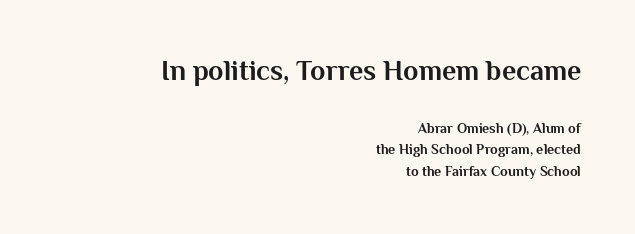
Q: Is the text bold? A: Yes.
Q: Is the text italic (slanted)? A: No, it is upright.
Q: Is the typeface a serif or a sans-serif typeface? A: Sans-serif.
Q: Is the text underlined? A: No.
Q: How is the paragraph aligned? A: Right-aligned.
Q: Is the spacing between letters normal or unusually wide? A: Normal.
Q: Is the spacing between lines tight, normal or loose? A: Normal.
Q: Which block of text is set in a larger size, the first (top) or the second (bottom)? A: The first (top) one.
Q: Width (condensed, normal, or wide)? A: Normal.
Q: Stroke contrast? A: Medium.
Q: x-height? A: Medium.
Q: Monospaced? A: No.
